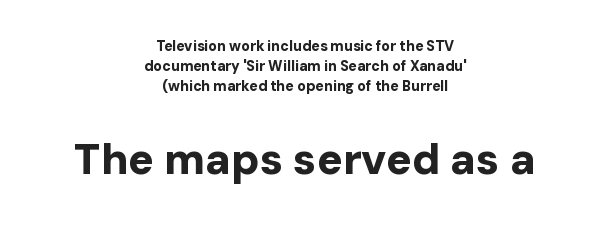
The image shows 43 px bold sans-serif type, upright; set centered, normal line spacing (1.42x), normal letter spacing, not underlined; the second (bottom) block is 3.07x larger; low stroke contrast and a medium x-height.
